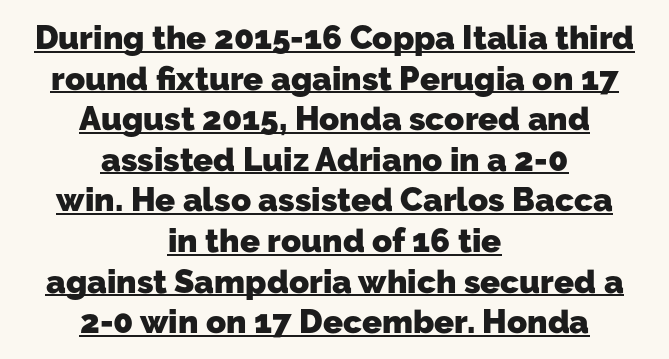
The image shows 33 px heavy sans-serif type; set centered, line spacing 1.23x, normal letter spacing, underlined; low stroke contrast and a medium x-height.
